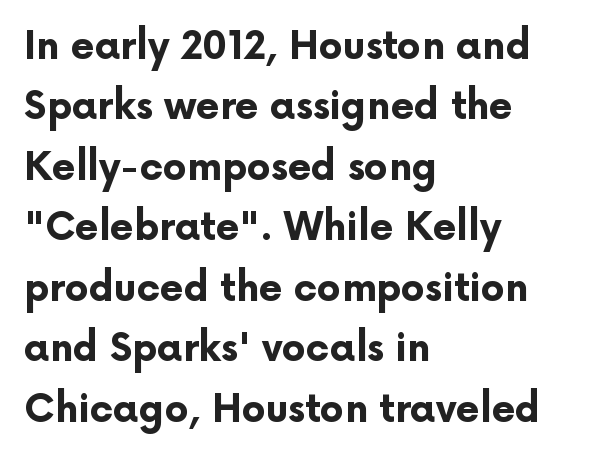
Normally led — the rows are evenly, conventionally spaced. The text was rendered using a sans face with plain stroke endings. Do the characters align in a grid? No, the font is proportional. Notice how thick the strokes are: this is what a full bold looks like. What stands out about the letter spacing? Nothing — it is the standard amount.
